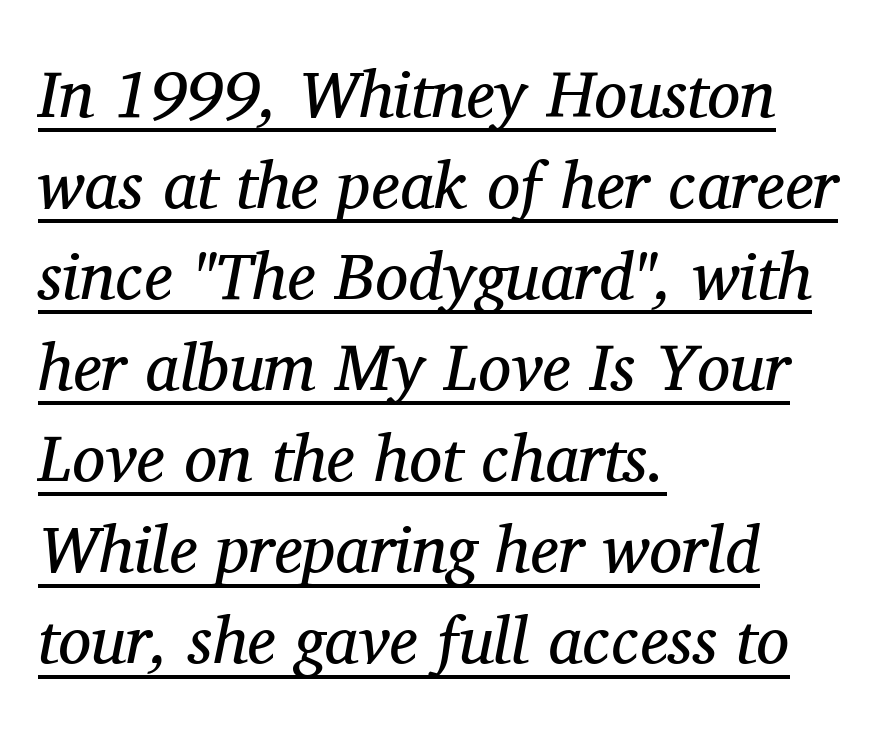
{"serif": "yes", "italic": "yes", "lean": "right", "slant_degrees": 11, "bold": "no", "weight": "regular", "width": "normal", "stroke_contrast": "medium", "x_height": "medium", "monospaced": "no", "underline": "yes", "align": "left", "line_spacing": "normal", "line_spacing_ratio": 1.38, "letter_spacing": "normal", "letter_spacing_em": 0.0, "glyph_px": 66}
